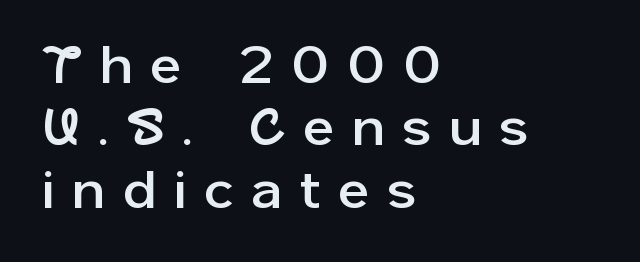
Q: Is the text italic (slanted)? A: No, it is upright.
Q: Is the typeface a serif or a sans-serif typeface? A: Sans-serif.
Q: Is the text underlined? A: No.
Q: How is the paragraph aligned? A: Left-aligned.
Q: Is the spacing between letters normal or unusually wide? A: Unusually wide.
Q: Width (condensed, normal, or wide)? A: Normal.
Q: Stroke contrast? A: Low.
Q: x-height? A: Medium.
Q: Monospaced? A: No.
